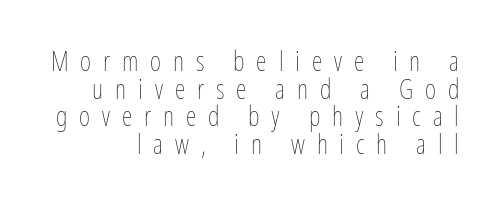
Q: Is the text bold? A: No.
Q: Is the text italic (slanted)? A: No, it is upright.
Q: Is the text underlined? A: No.
Q: How is the paragraph aligned? A: Right-aligned.
Q: Is the spacing between letters normal or unusually wide? A: Unusually wide.
Q: Is the spacing between lines tight, normal or loose? A: Tight.
